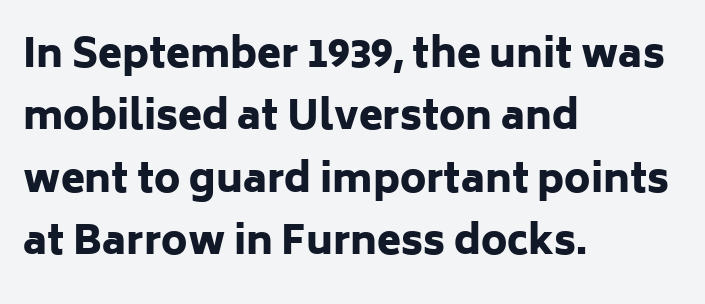
This sample has the flowing, uneven cadence of proportional lettering. These lines are set flush left with a ragged right edge. The letters stand upright; this is a roman face. Underline: absent.
